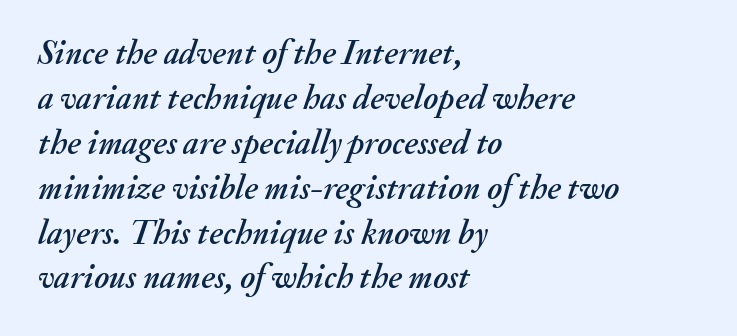
Q: Is the text italic (slanted)? A: Yes, it leans right by about 20 degrees.
Q: Is the text underlined? A: No.
Q: How is the paragraph aligned? A: Left-aligned.
Q: Is the spacing between letters normal or unusually wide? A: Normal.
Q: Is the spacing between lines tight, normal or loose? A: Normal.
Q: Width (condensed, normal, or wide)? A: Normal.
Q: Stroke contrast? A: Medium.
Q: x-height? A: Small.
Q: Monospaced? A: No.
